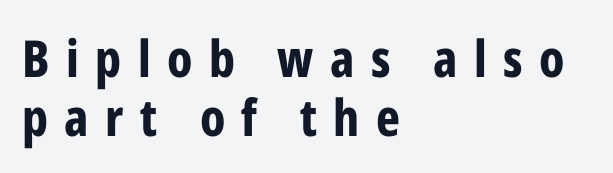
The image shows 51 px bold, condensed sans-serif type, upright; set left-aligned, tight line spacing (1.15x), unusually wide letter spacing (+0.32 em), not underlined; low stroke contrast and a medium x-height.
